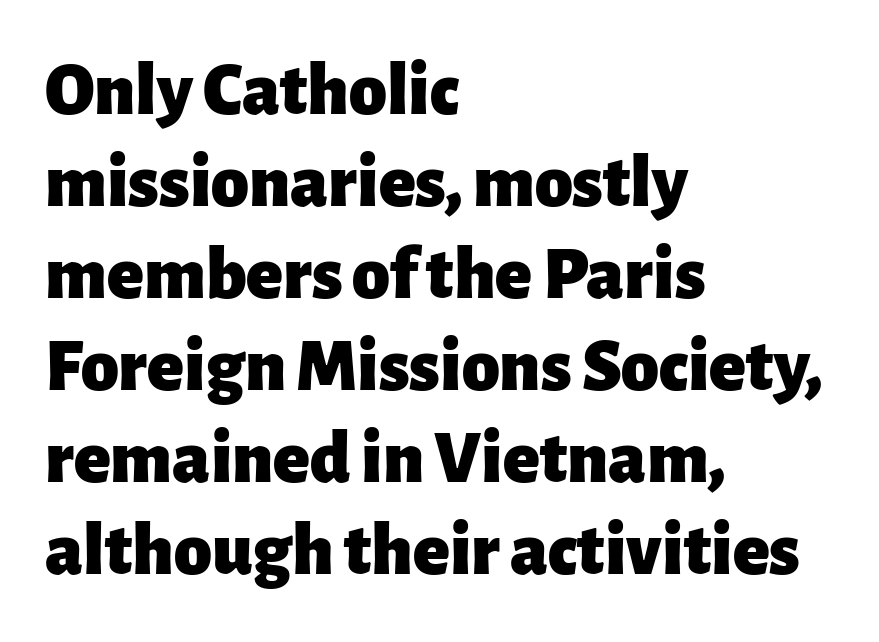
The image shows 76 px heavy sans-serif type, upright; set left-aligned, line spacing 1.21x, normal letter spacing, not underlined; low stroke contrast and a medium x-height.
